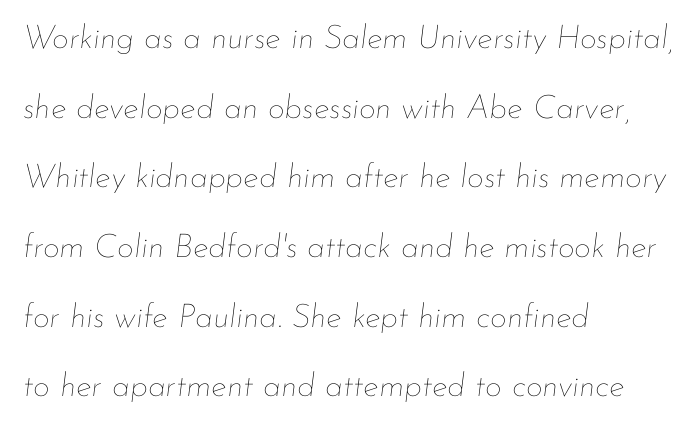
The image shows 33 px thin type, italic (leaning right); set left-aligned, loose line spacing (2.11x), normal letter spacing, not underlined; low stroke contrast and a small x-height.
